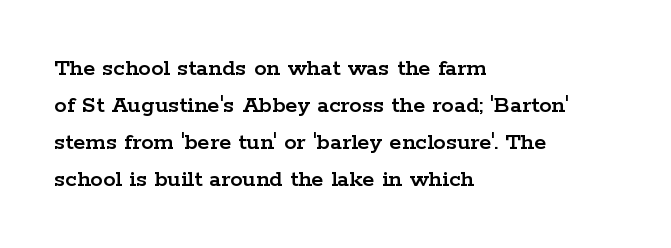
The space beneath each line is pristine and unruled. Compared with typical paragraphs, the rows here are spaced about the same. Notice how the passage keeps a crisp vertical edge on the left only. Short note: letters normally spaced.
